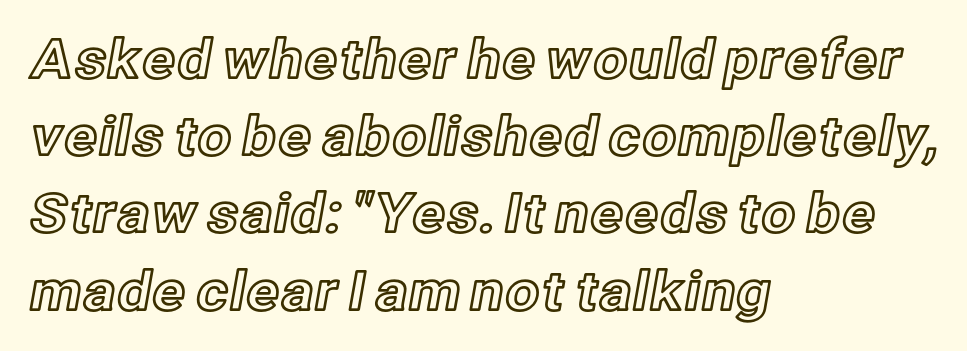
The image shows 54 px text type; set left-aligned, normal line spacing (1.43x), normal letter spacing, not underlined; a medium x-height.
